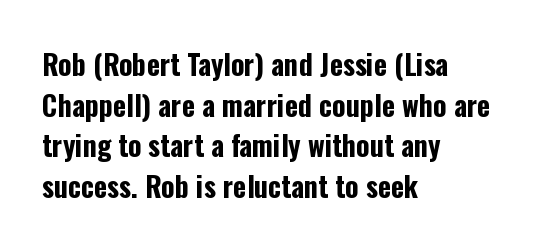
{"serif": "no", "italic": "no", "bold": "yes", "weight": "bold", "width": "condensed", "stroke_contrast": "low", "x_height": "medium", "monospaced": "no", "underline": "no", "align": "left", "line_spacing": "normal", "line_spacing_ratio": 1.45, "letter_spacing": "normal", "letter_spacing_em": 0.0, "glyph_px": 28}
